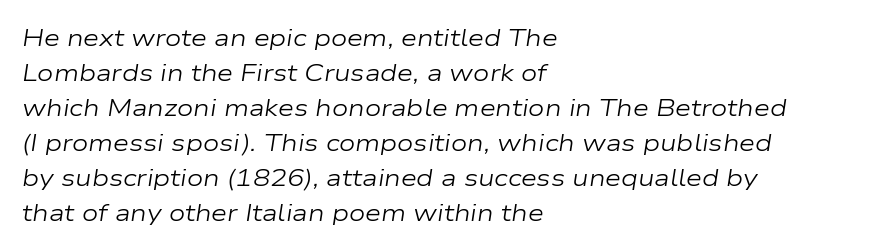
The image shows 23 px text type, italic (leaning right); set left-aligned, normal line spacing (1.52x), normal letter spacing, not underlined.
